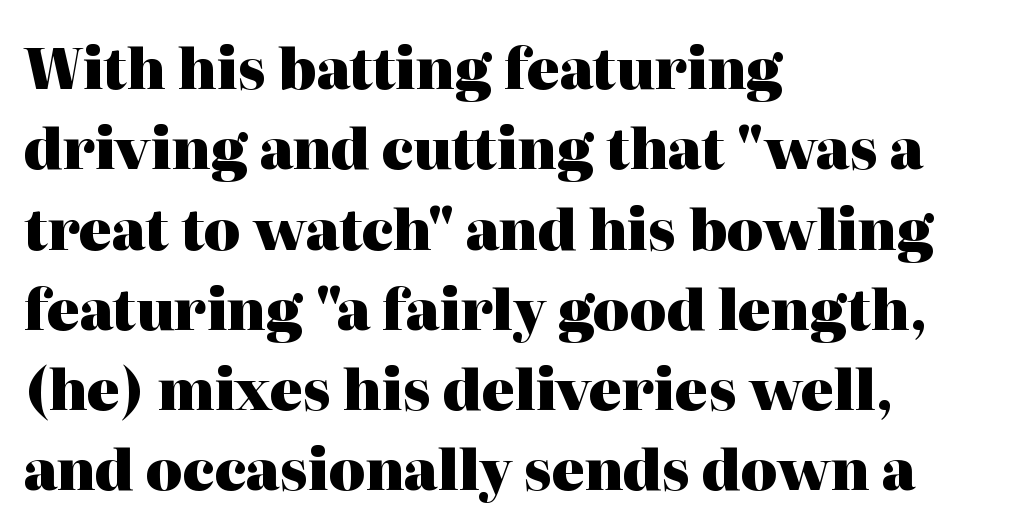
{"serif": "yes", "italic": "no", "bold": "yes", "weight": "heavy", "width": "normal", "stroke_contrast": "high", "x_height": "medium", "monospaced": "no", "underline": "no", "align": "left", "line_spacing": "normal", "line_spacing_ratio": 1.46, "letter_spacing": "normal", "letter_spacing_em": 0.0, "glyph_px": 55}
